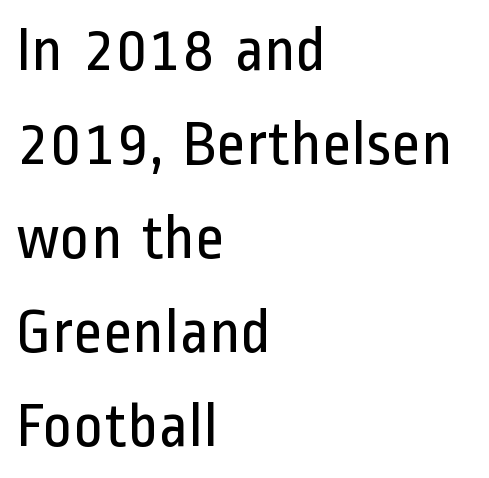
{"serif": "no", "italic": "no", "bold": "no", "weight": "regular", "width": "condensed", "stroke_contrast": "low", "x_height": "medium", "monospaced": "no", "underline": "no", "align": "left", "line_spacing": "normal", "line_spacing_ratio": 1.47, "letter_spacing": "normal", "letter_spacing_em": 0.0, "glyph_px": 64}
